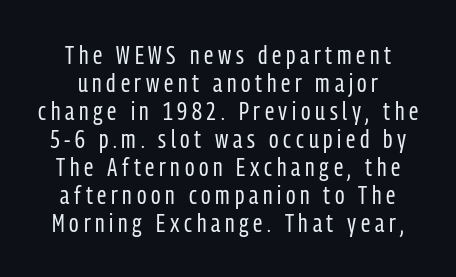
The image shows 26 px text type, upright; set tight line spacing (1.08x), not underlined.
